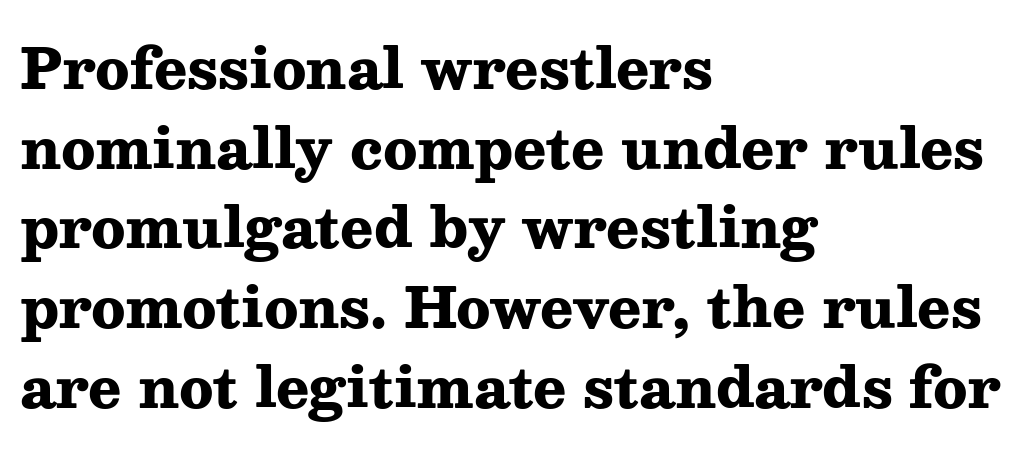
Q: Is the text bold? A: Yes.
Q: Is the text italic (slanted)? A: No, it is upright.
Q: Is the typeface a serif or a sans-serif typeface? A: Serif.
Q: Is the text underlined? A: No.
Q: How is the paragraph aligned? A: Left-aligned.
Q: Is the spacing between letters normal or unusually wide? A: Normal.
Q: Is the spacing between lines tight, normal or loose? A: Normal.
Q: Width (condensed, normal, or wide)? A: Wide.
Q: Stroke contrast? A: Medium.
Q: x-height? A: Medium.
Q: Monospaced? A: No.
